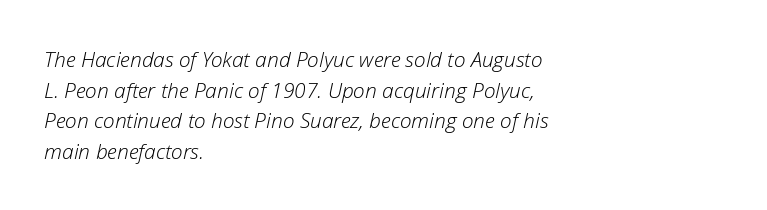
{"italic": "yes", "lean": "right", "slant_degrees": 12, "bold": "no", "underline": "no", "align": "left", "line_spacing": "normal", "line_spacing_ratio": 1.46, "letter_spacing": "normal", "letter_spacing_em": 0.0, "glyph_px": 21}
